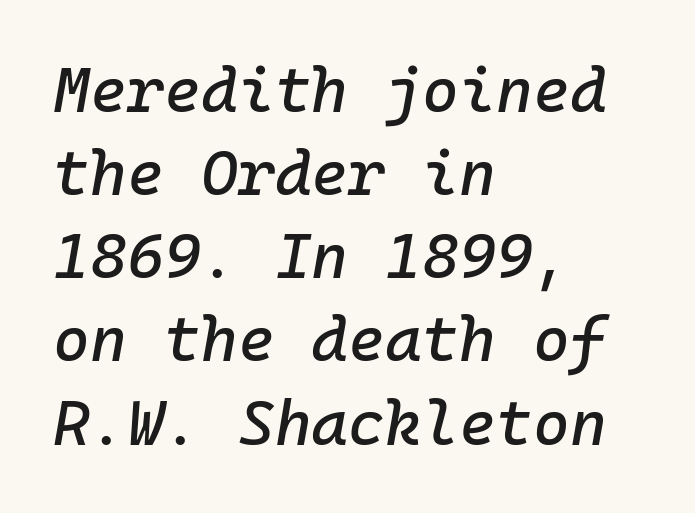
{"italic": "yes", "lean": "right", "slant_degrees": 10, "width": "normal", "stroke_contrast": "low", "x_height": "medium", "monospaced": "yes", "underline": "no", "align": "left", "line_spacing": "normal", "line_spacing_ratio": 1.32, "letter_spacing": "normal", "letter_spacing_em": 0.0, "glyph_px": 63}
